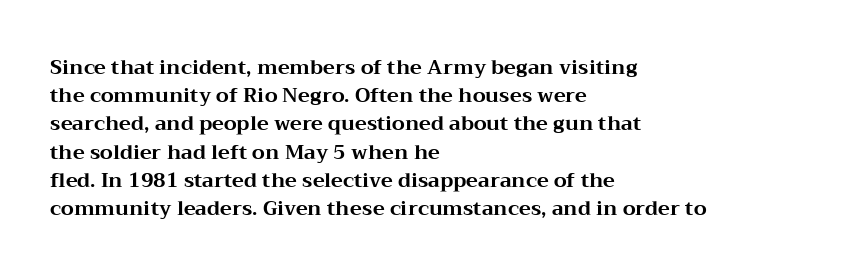
{"italic": "no", "bold": "yes", "underline": "no", "align": "left", "line_spacing": "normal", "line_spacing_ratio": 1.41, "letter_spacing": "normal", "letter_spacing_em": 0.0, "glyph_px": 20}
